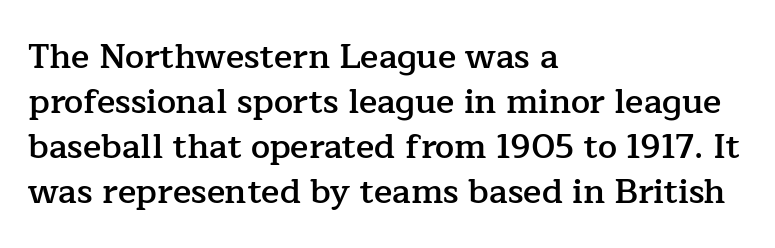
{"serif": "yes", "italic": "no", "bold": "semi", "weight": "semibold", "width": "normal", "stroke_contrast": "low", "x_height": "medium", "monospaced": "no", "underline": "no", "align": "left", "line_spacing": "normal", "line_spacing_ratio": 1.32, "letter_spacing": "normal", "letter_spacing_em": 0.0, "glyph_px": 34}
